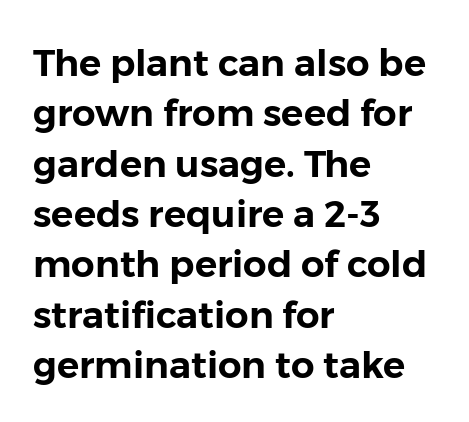
The image shows 37 px sans-serif type, upright; set left-aligned, normal line spacing (1.36x), normal letter spacing, not underlined; low stroke contrast and a medium x-height.
